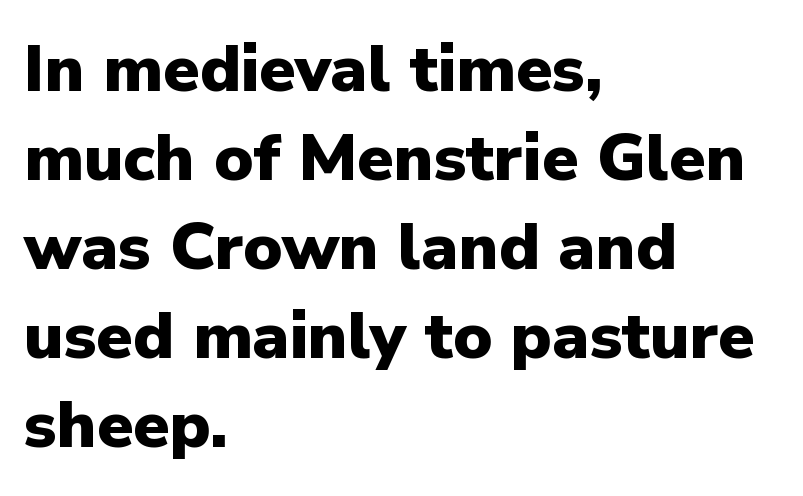
Q: Is the text bold? A: Yes.
Q: Is the text italic (slanted)? A: No, it is upright.
Q: Is the typeface a serif or a sans-serif typeface? A: Sans-serif.
Q: Is the text underlined? A: No.
Q: How is the paragraph aligned? A: Left-aligned.
Q: Is the spacing between letters normal or unusually wide? A: Normal.
Q: Is the spacing between lines tight, normal or loose? A: Normal.
Q: Width (condensed, normal, or wide)? A: Normal.
Q: Stroke contrast? A: Low.
Q: x-height? A: Medium.
Q: Monospaced? A: No.
